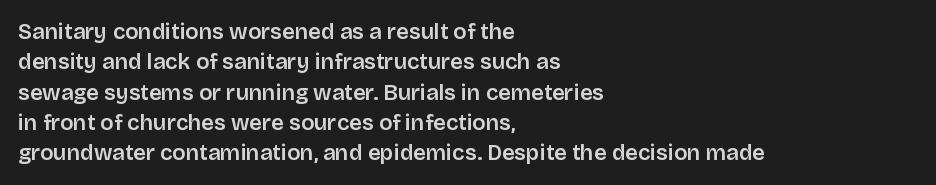
{"italic": "no", "underline": "no", "align": "left", "line_spacing": "normal", "line_spacing_ratio": 1.38, "letter_spacing": "normal", "letter_spacing_em": 0.0, "glyph_px": 22}
